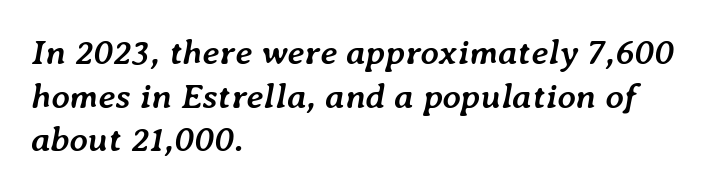
The image shows 36 px semibold type, italic (leaning right); set left-aligned, line spacing 1.21x, normal letter spacing, not underlined; low stroke contrast and a medium x-height.
